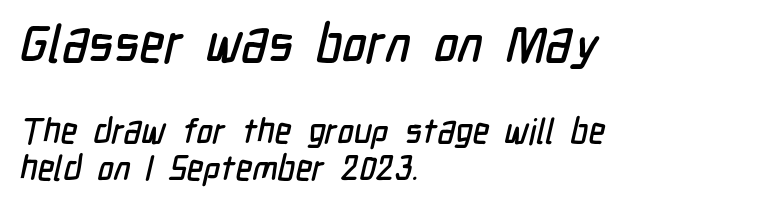
Q: Is the typeface a serif or a sans-serif typeface? A: Sans-serif.
Q: Is the text underlined? A: No.
Q: How is the paragraph aligned? A: Left-aligned.
Q: Is the spacing between letters normal or unusually wide? A: Normal.
Q: Is the spacing between lines tight, normal or loose? A: Tight.
Q: Which block of text is set in a larger size, the first (top) or the second (bottom)? A: The first (top) one.
Q: Width (condensed, normal, or wide)? A: Condensed.
Q: Stroke contrast? A: Low.
Q: x-height? A: Medium.
Q: Monospaced? A: No.
